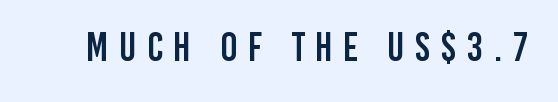
Q: Is the text italic (slanted)? A: No, it is upright.
Q: Is the typeface a serif or a sans-serif typeface? A: Sans-serif.
Q: Is the text underlined? A: No.
Q: Is the spacing between letters normal or unusually wide? A: Unusually wide.
Q: Width (condensed, normal, or wide)? A: Condensed.
Q: Stroke contrast? A: Low.
Q: x-height? A: Large.
Q: Monospaced? A: No.
